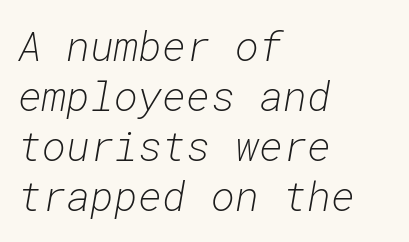
{"italic": "yes", "lean": "right", "slant_degrees": 10, "bold": "no", "weight": "light", "width": "normal", "stroke_contrast": "low", "x_height": "medium", "monospaced": "yes", "underline": "no", "align": "left", "line_spacing_ratio": 1.22, "letter_spacing": "normal", "letter_spacing_em": 0.0, "glyph_px": 41}
